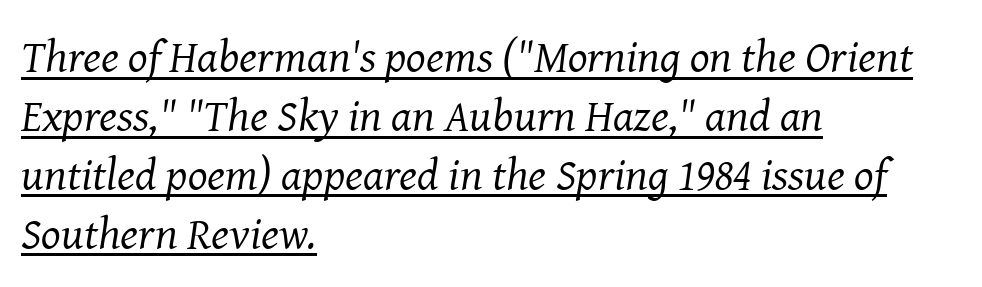
Underline: present. If you drew a line through each stem, it would be angled. Whoever set this chose a conventional vertical rhythm. Varying glyph widths throughout — classic text-font behaviour. Heft: none added — not bold.
